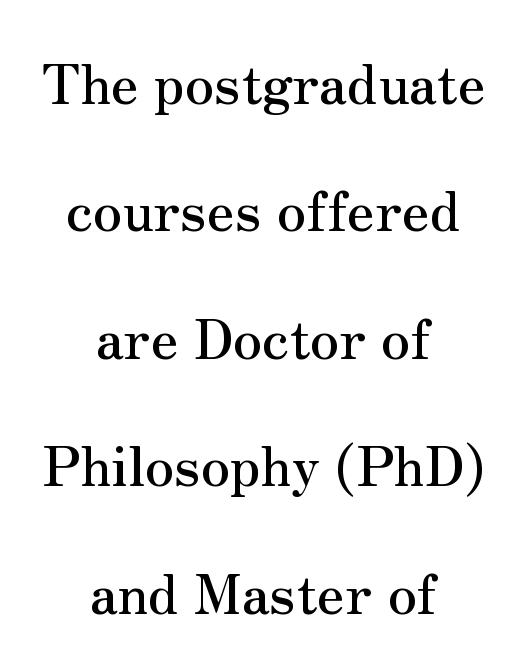
The letters advance in unequal steps, a hallmark of proportional type. Each letter's strokes conclude with small projecting serifs. If you measured baseline to baseline, you'd find a long distance. Caption: standard tracking, unaltered. Characters remain perfectly vertical along every line. The paragraph has two soft edges and a firm central axis.
